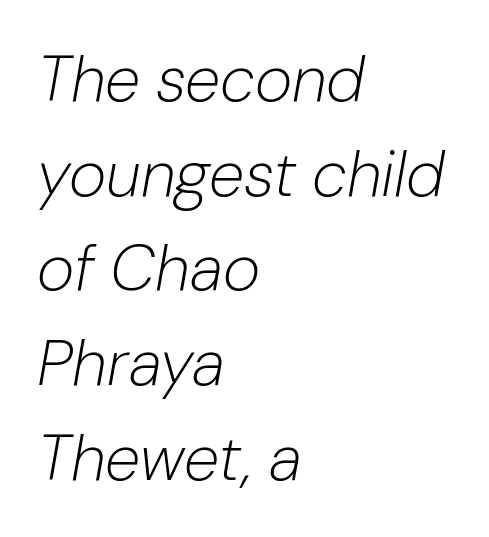
The image shows 64 px light type, italic (leaning right); set left-aligned, normal line spacing (1.48x), normal letter spacing, not underlined; low stroke contrast and a medium x-height.
